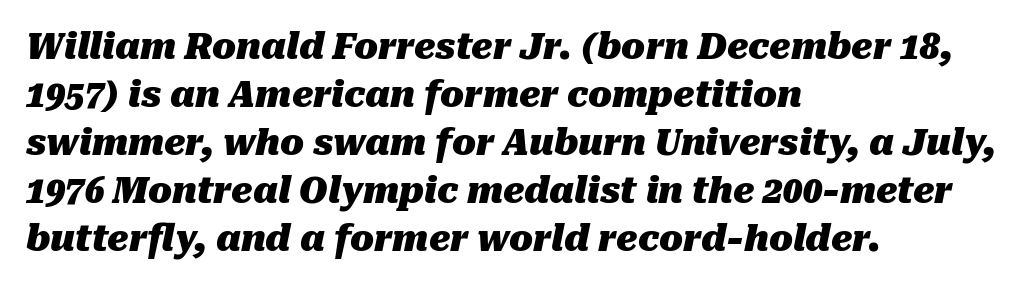
{"italic": "yes", "lean": "right", "slant_degrees": 10, "bold": "yes", "weight": "heavy", "width": "normal", "stroke_contrast": "medium", "x_height": "medium", "monospaced": "no", "underline": "no", "align": "left", "line_spacing": "normal", "line_spacing_ratio": 1.37, "letter_spacing": "normal", "letter_spacing_em": 0.0, "glyph_px": 35}
